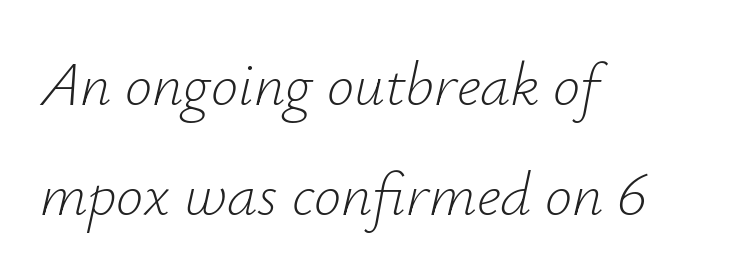
The image shows 61 px light type, italic (leaning right); set left-aligned, line spacing 1.8x, normal letter spacing, not underlined; low stroke contrast and a small x-height.
